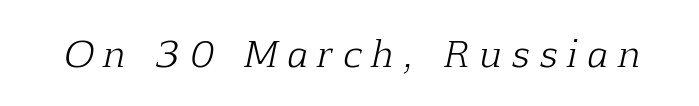
The image shows 35 px light serif type, italic (leaning right); set unusually wide letter spacing (+0.31 em), not underlined; low stroke contrast and a medium x-height.
